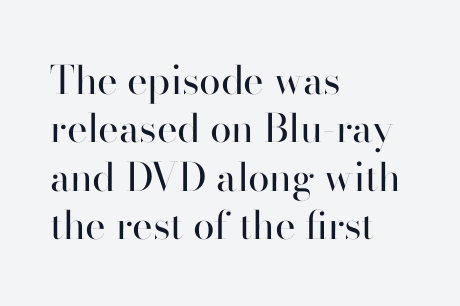
{"serif": "no", "italic": "no", "bold": "no", "weight": "regular", "width": "normal", "stroke_contrast": "high", "x_height": "small", "monospaced": "no", "underline": "no", "align": "left", "line_spacing_ratio": 1.24, "letter_spacing": "normal", "letter_spacing_em": 0.0, "glyph_px": 39}
